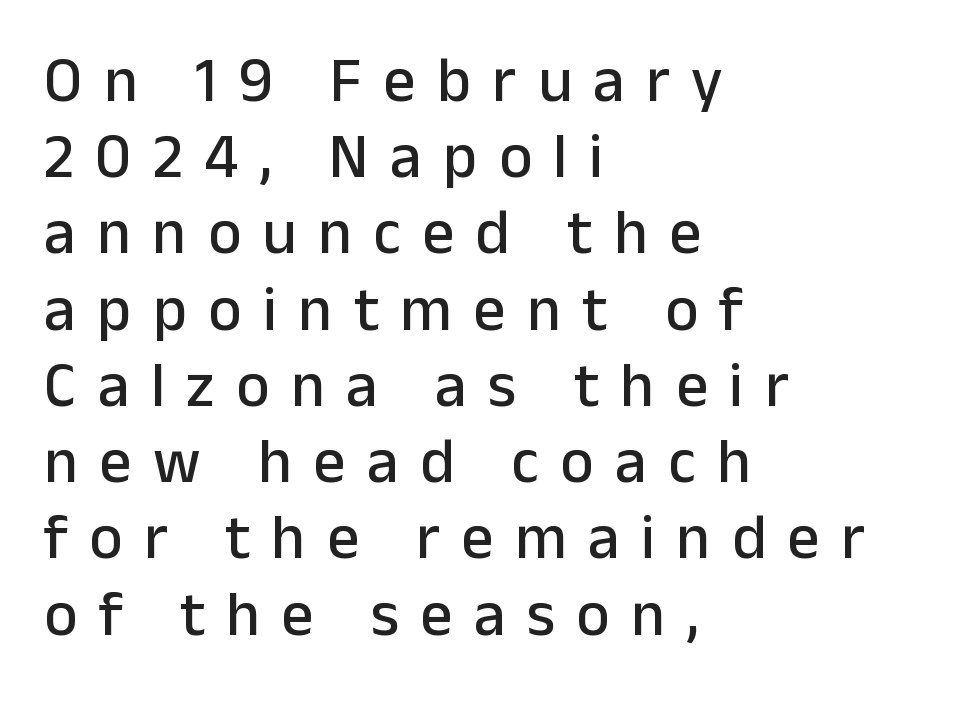
The image shows 63 px sans-serif type, upright; set left-aligned, line spacing 1.21x, unusually wide letter spacing (+0.34 em), not underlined; low stroke contrast and a medium x-height.
